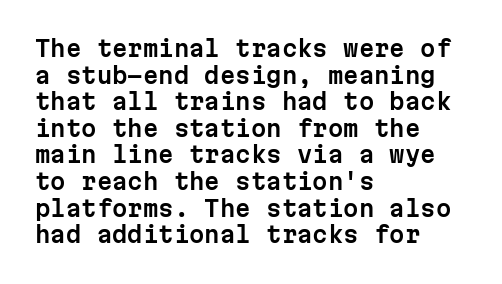
{"italic": "no", "underline": "no", "align": "left", "line_spacing_ratio": 1.21, "letter_spacing": "normal", "letter_spacing_em": 0.0, "glyph_px": 22}
